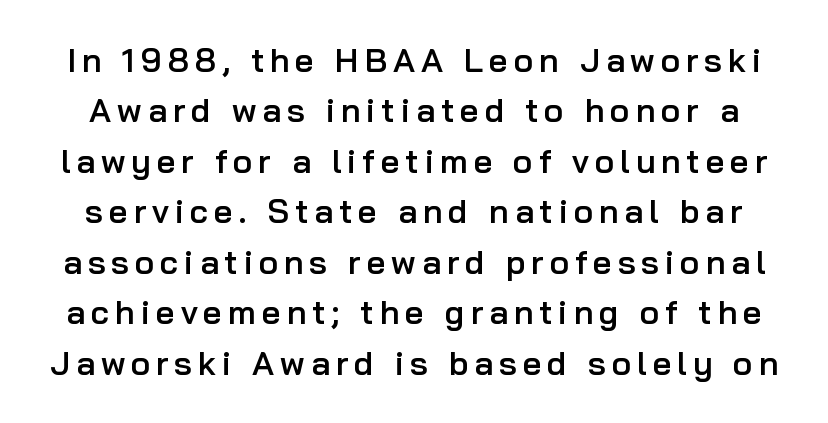
{"serif": "no", "italic": "no", "bold": "semi", "weight": "semibold", "width": "normal", "stroke_contrast": "low", "x_height": "medium", "monospaced": "no", "underline": "no", "line_spacing": "normal", "line_spacing_ratio": 1.53, "glyph_px": 33}
